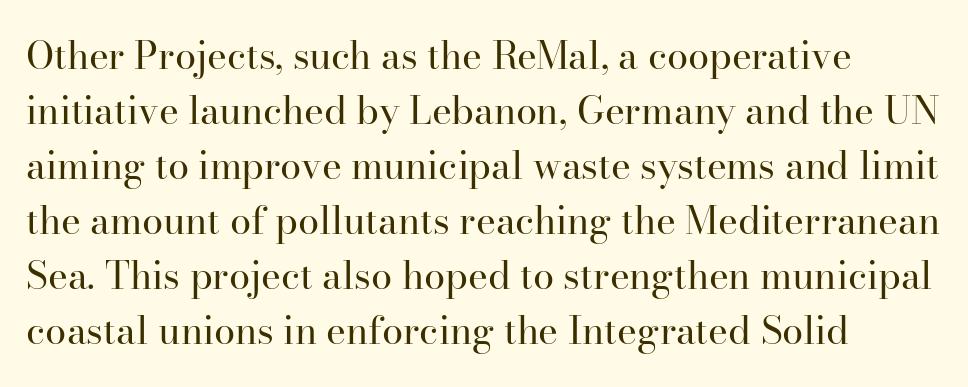
The image shows 38 px regular-weight serif type, upright; set left-aligned, normal line spacing (1.45x), normal letter spacing, not underlined; high stroke contrast and a small x-height.
